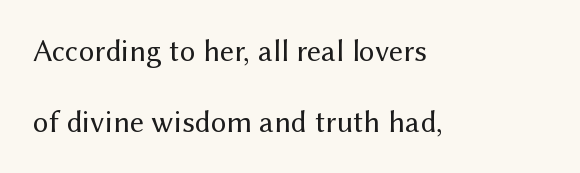
The image shows 31 px regular-weight sans-serif type, upright; set left-aligned, loose line spacing (2.28x), normal letter spacing, not underlined; medium stroke contrast and a medium x-height.
